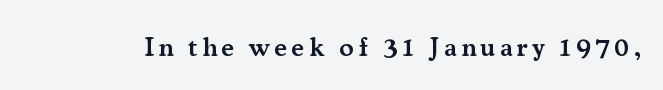
Notice how the stems are strictly vertical — no italics here. The strokes are fattened partway — semibold, not bold. Words float on clear page, feet unadorned.
